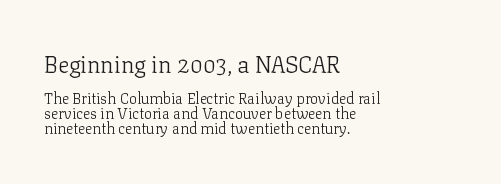
Is the type heavy? It reads as light-to-regular instead. The line-height multiplier appears low, near solid setting. The lettering holds an erect, upright posture throughout. The glyphs are unaccompanied by any horizontal stroke below them. The setting favours the left margin, as ordinary paragraphs usually do.
